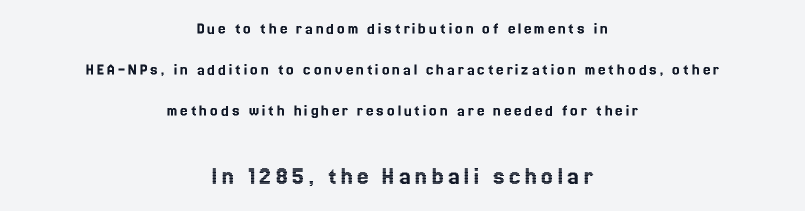
{"italic": "no", "underline": "no", "align": "center", "line_spacing": "loose", "line_spacing_ratio": 2.4, "larger_block": "second", "size_ratio": 1.53, "glyph_px": 26}
